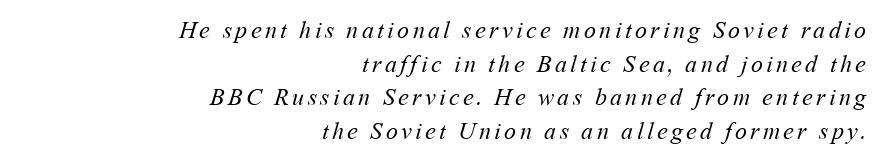
The image shows 24 px text type; set right-aligned, normal line spacing (1.4x), not underlined.
